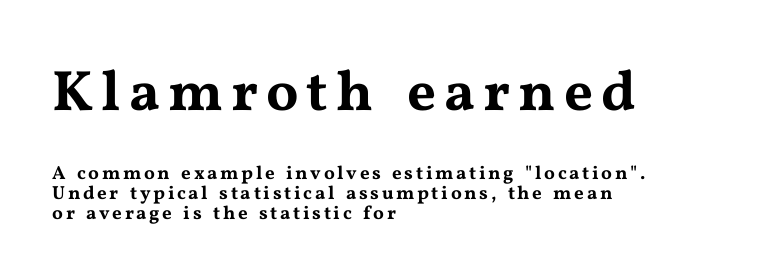
The image shows 57 px wide serif type, upright; set left-aligned, tight line spacing (1.07x), not underlined; the first (top) block is 3.0x larger; medium stroke contrast and a medium x-height.
